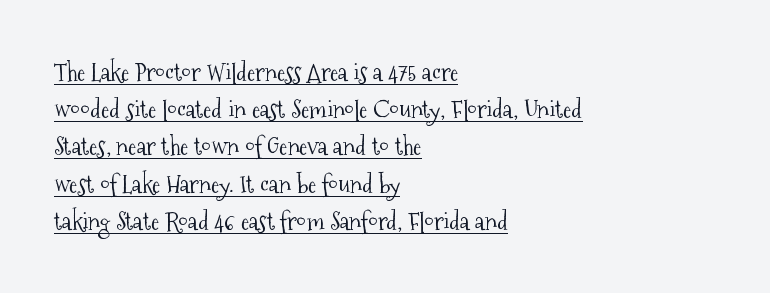
The image shows 25 px text type, upright; set left-aligned, normal line spacing (1.49x), normal letter spacing, underlined.
